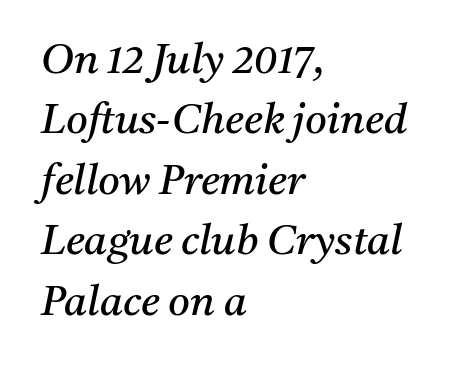
The image shows 42 px regular-weight serif type, italic (leaning right); set left-aligned, normal line spacing (1.44x), normal letter spacing, not underlined; medium stroke contrast and a medium x-height.
